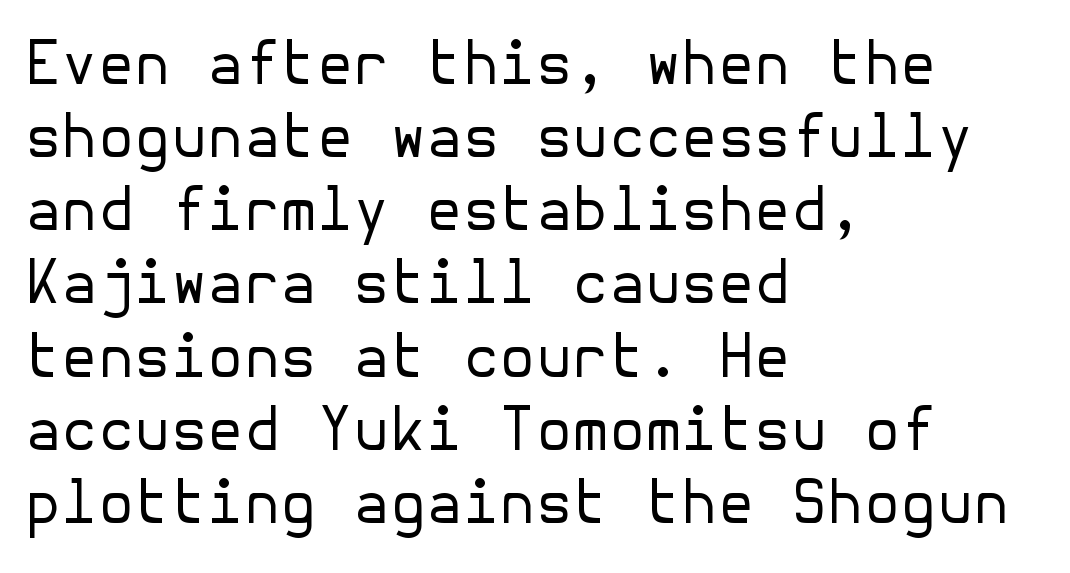
{"serif": "no", "italic": "no", "bold": "no", "weight": "regular", "width": "normal", "stroke_contrast": "low", "x_height": "medium", "underline": "no", "align": "left", "line_spacing_ratio": 1.24, "letter_spacing": "normal", "letter_spacing_em": 0.0, "glyph_px": 59}
